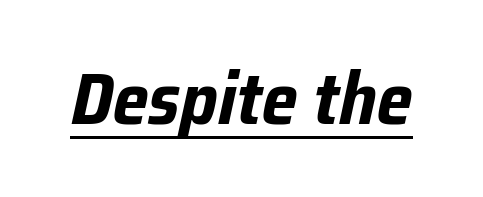
The image shows 74 px bold, condensed type, italic (leaning right); set normal letter spacing, underlined; low stroke contrast and a medium x-height.
